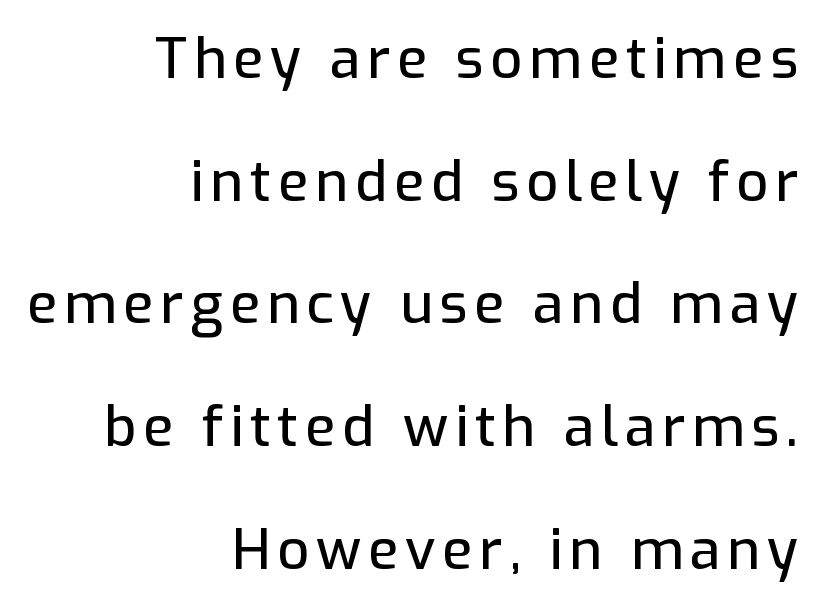
Q: Is the text italic (slanted)? A: No, it is upright.
Q: Is the typeface a serif or a sans-serif typeface? A: Sans-serif.
Q: Is the text underlined? A: No.
Q: How is the paragraph aligned? A: Right-aligned.
Q: Is the spacing between lines tight, normal or loose? A: Loose.
Q: Width (condensed, normal, or wide)? A: Normal.
Q: Stroke contrast? A: Low.
Q: x-height? A: Medium.
Q: Monospaced? A: No.
